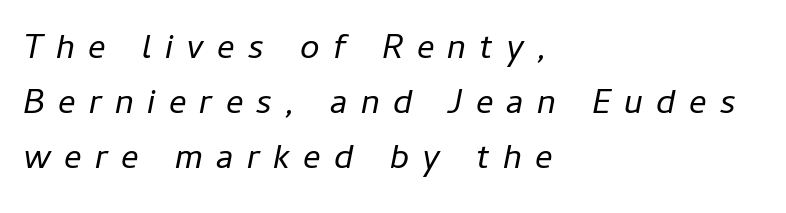
Varying glyph widths throughout — classic text-font behaviour. The string is rendered with underlining switched off. Baseline-to-baseline distance is the conventional proportion of letter height. The rendering anchors every line to the left-hand side. The letters are slanted; this is an italic face.
